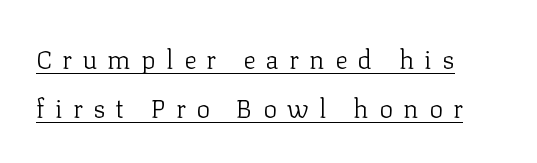
Q: Is the text bold? A: No.
Q: Is the text italic (slanted)? A: No, it is upright.
Q: Is the text underlined? A: Yes.
Q: Is the spacing between letters normal or unusually wide? A: Unusually wide.
